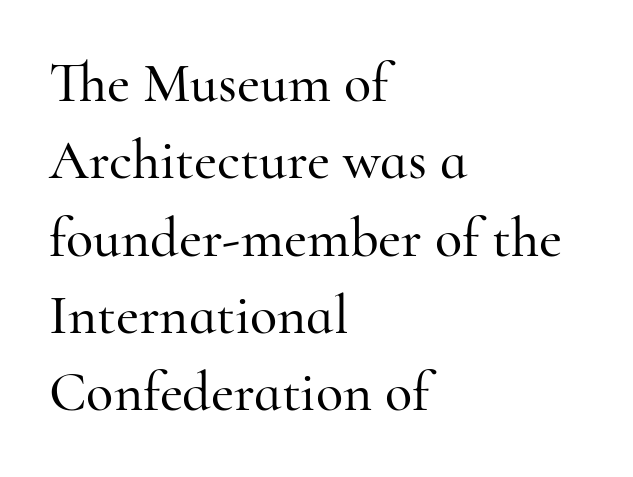
Nobody touched the tracking dial on this one. These lines are rendered in a variable-pitch font. The designer went with a serif here, giving each stem small feet. This is the regular roman posture of the typeface. The line-height multiplier appears to be the usual default.
